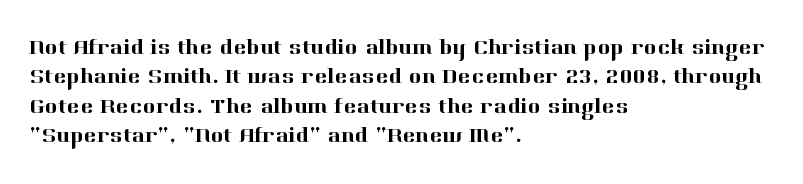
Glyph-to-glyph distance matches everyday printed text. If you drew a ruler down the left edge, every line would touch it. The letters stand upright; this is a roman face. No word sits above an underline. The line-height multiplier appears to be the usual default.
